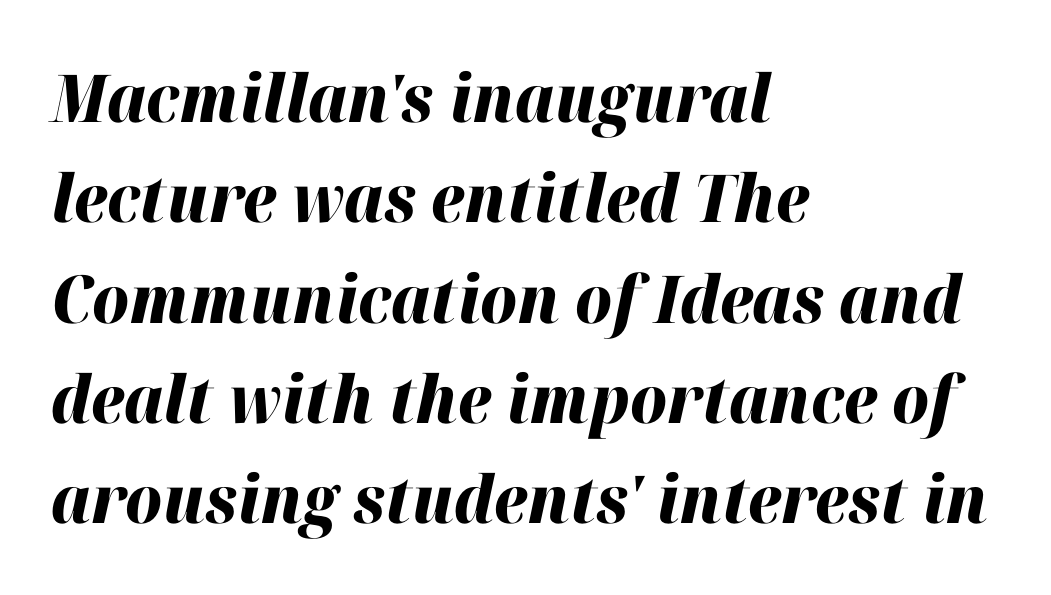
Line spacing here is normal. Check under the words: just untouched page. You could call the tracking neutral — neither tight nor loose. Notice how thick the strokes are: this is what a full bold looks like.
